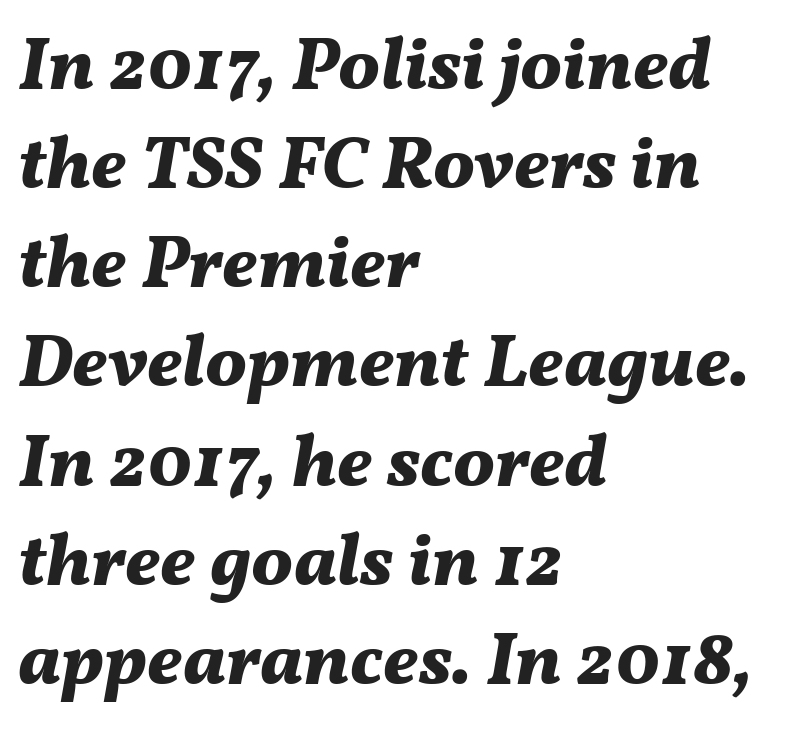
The image shows 74 px bold type, italic (leaning right); set left-aligned, normal line spacing (1.34x), normal letter spacing, not underlined; medium stroke contrast and a medium x-height.
